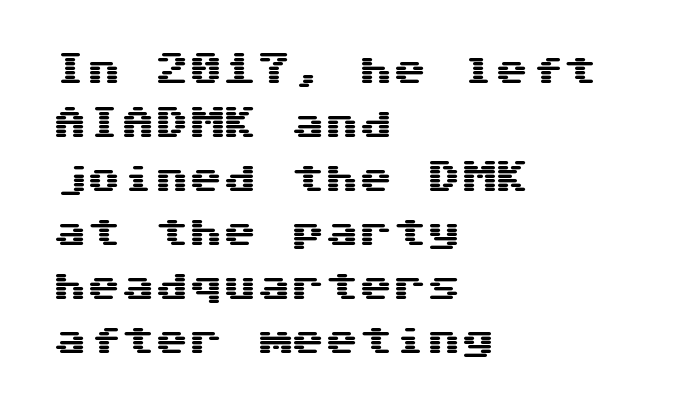
Q: Is the text italic (slanted)? A: No, it is upright.
Q: Is the typeface a serif or a sans-serif typeface? A: Sans-serif.
Q: Is the text underlined? A: No.
Q: How is the paragraph aligned? A: Left-aligned.
Q: Is the spacing between letters normal or unusually wide? A: Normal.
Q: Is the spacing between lines tight, normal or loose? A: Normal.
Q: Width (condensed, normal, or wide)? A: Wide.
Q: Stroke contrast? A: Medium.
Q: x-height? A: Medium.
